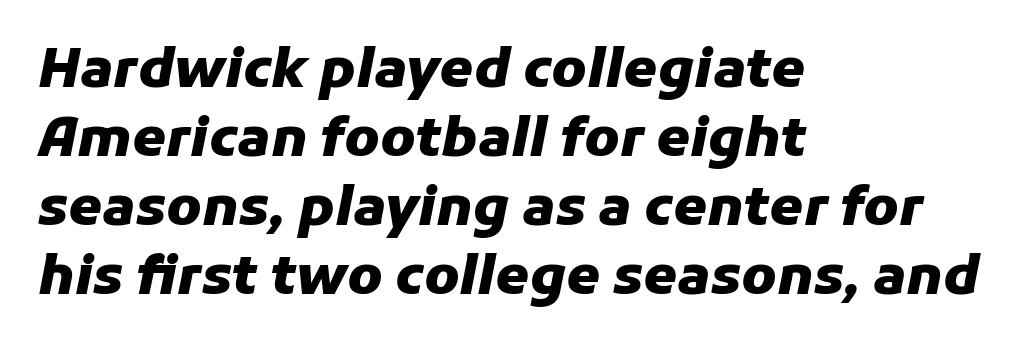
{"italic": "yes", "lean": "right", "slant_degrees": 11, "bold": "yes", "weight": "heavy", "width": "normal", "stroke_contrast": "low", "x_height": "medium", "monospaced": "no", "underline": "no", "align": "left", "line_spacing": "normal", "line_spacing_ratio": 1.28, "letter_spacing": "normal", "letter_spacing_em": 0.0, "glyph_px": 54}
